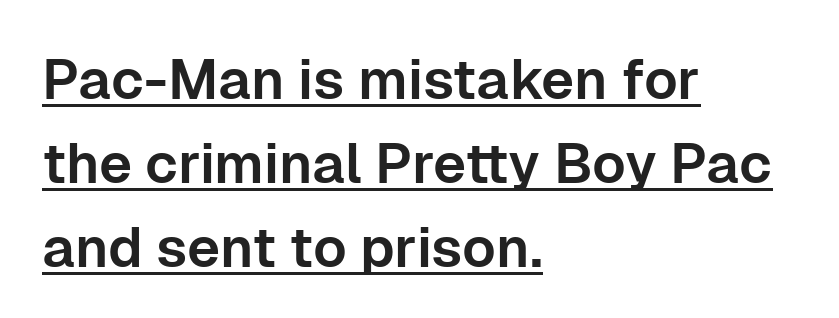
{"serif": "no", "italic": "no", "width": "normal", "stroke_contrast": "low", "x_height": "medium", "monospaced": "no", "underline": "yes", "align": "left", "line_spacing": "normal", "line_spacing_ratio": 1.5, "letter_spacing": "normal", "letter_spacing_em": 0.0, "glyph_px": 56}
